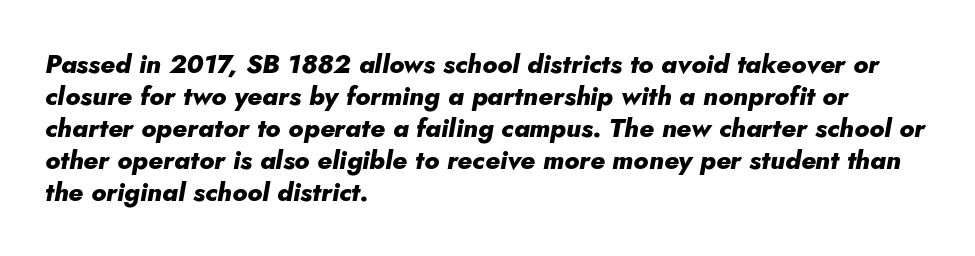
Q: Is the text bold? A: Yes.
Q: Is the text italic (slanted)? A: Yes, it leans right by about 10 degrees.
Q: Is the text underlined? A: No.
Q: How is the paragraph aligned? A: Left-aligned.
Q: Is the spacing between letters normal or unusually wide? A: Normal.
